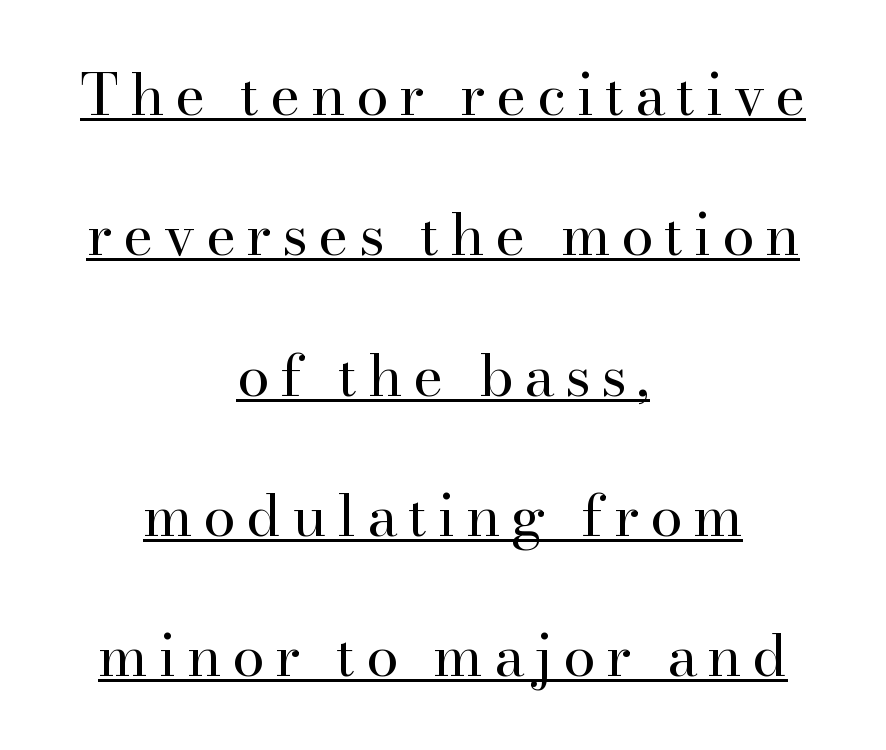
The image shows 58 px regular-weight serif type, upright; set centered, loose line spacing (2.42x), underlined; high stroke contrast and a small x-height.
